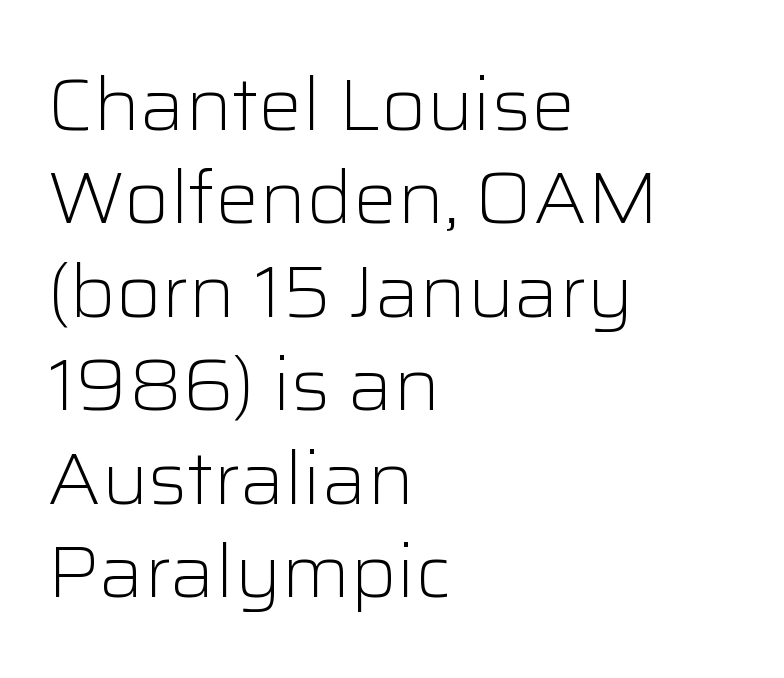
These lines are set flush left with a ragged right edge. What kind of face is this? One without serifs — a sans. Bold? No — there's no thickening of the strokes. This sample uses plain, unmodified letter spacing. How would I describe the line gaps? Plain and ordinary.
